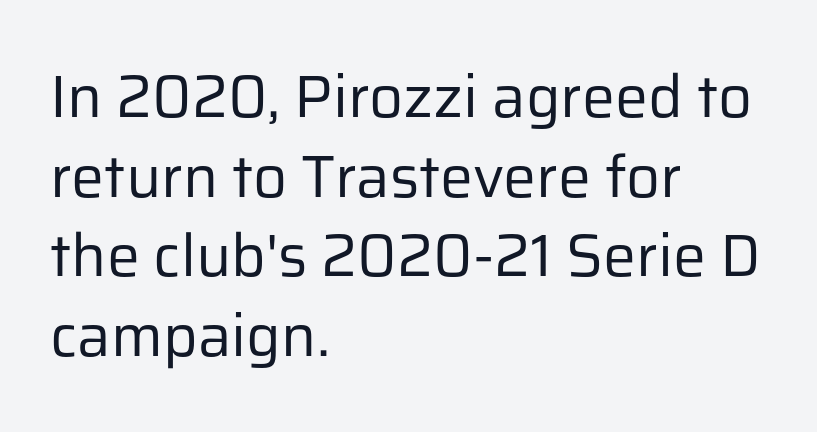
The image shows 59 px regular-weight sans-serif type, upright; set left-aligned, normal line spacing (1.35x), normal letter spacing, not underlined; low stroke contrast and a medium x-height.
